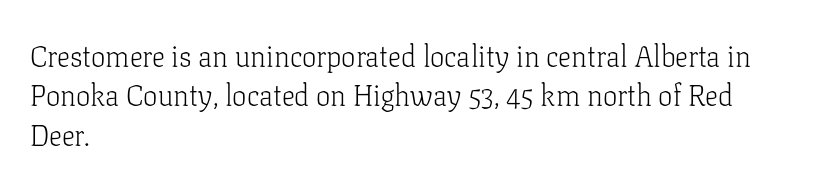
Q: Is the text bold? A: No.
Q: Is the text italic (slanted)? A: No, it is upright.
Q: Is the typeface a serif or a sans-serif typeface? A: Serif.
Q: Is the text underlined? A: No.
Q: How is the paragraph aligned? A: Left-aligned.
Q: Is the spacing between letters normal or unusually wide? A: Normal.
Q: Is the spacing between lines tight, normal or loose? A: Normal.
Q: Width (condensed, normal, or wide)? A: Normal.
Q: Stroke contrast? A: Low.
Q: x-height? A: Medium.
Q: Monospaced? A: No.
